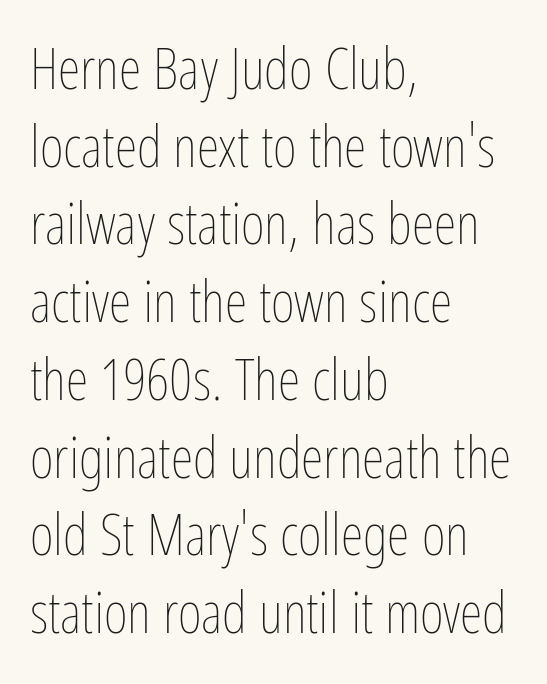
{"italic": "no", "bold": "no", "weight": "thin", "width": "condensed", "stroke_contrast": "low", "x_height": "medium", "monospaced": "no", "underline": "no", "align": "left", "line_spacing": "normal", "line_spacing_ratio": 1.34, "letter_spacing": "normal", "letter_spacing_em": 0.0, "glyph_px": 58}
